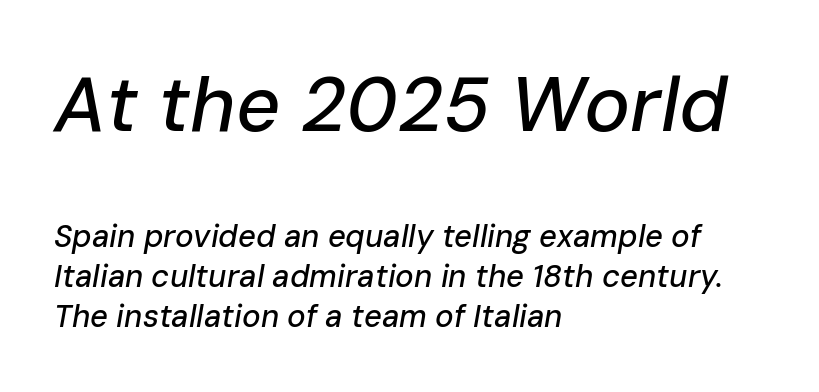
Alignment: flush left. The rendering uses a moderate line-height, typical for paragraphs. The passage shown is typed in a proportional face where columns would drift. Looking at the ascenders, they clearly lean. The glyphs are unaccompanied by any horizontal stroke below them. In terms of letterspacing, this is plain default setting.
